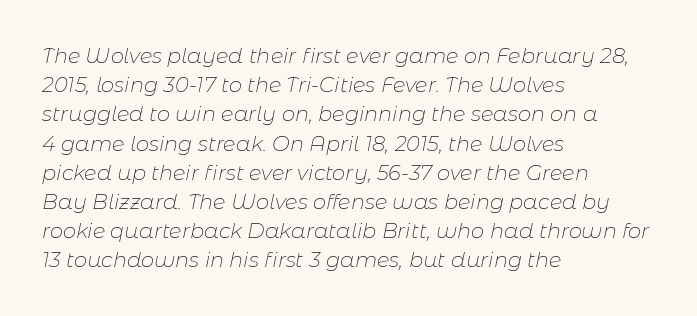
Q: Is the text bold? A: No.
Q: Is the text italic (slanted)? A: Yes, it leans right by about 11 degrees.
Q: Is the text underlined? A: No.
Q: How is the paragraph aligned? A: Left-aligned.
Q: Is the spacing between letters normal or unusually wide? A: Normal.
Q: Is the spacing between lines tight, normal or loose? A: Normal.
